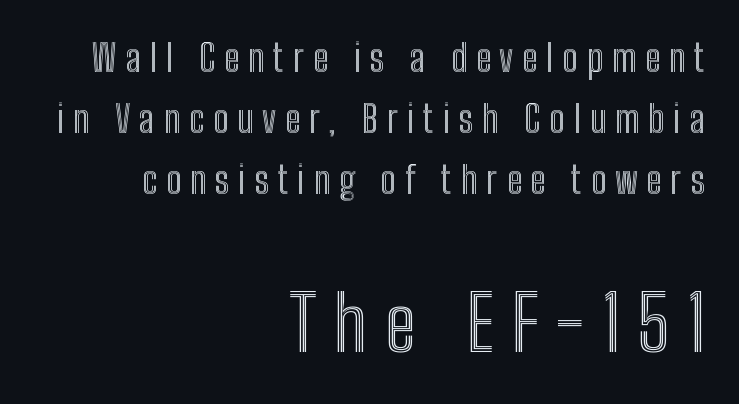
The rag falls on the left side of this text block. Is there any slant? The stems are plumb. Is the letter spacing exaggerated? Yes — the characters are pushed far apart. Leading matches the norm, producing a regular column.
